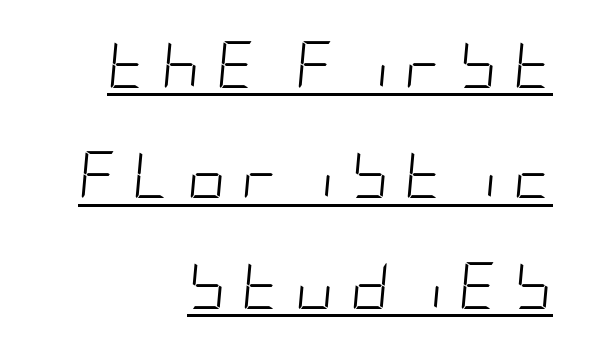
These lines have a slow, spaced-out rhythm from letter to letter. These lines are set flush right with a ragged left edge. What decoration does the sample have? An underline. You could fit nearly another row in the gap between these rows.
